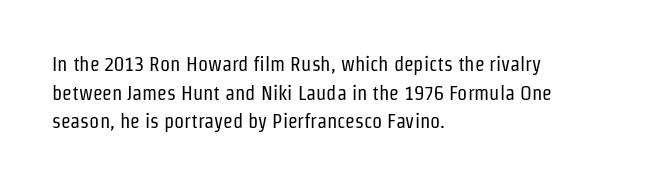
Honestly, the letter spacing is just normal — you wouldn't notice it. Every row of glyphs begins at an identical x-position on the left. The lettering holds an erect, upright posture throughout. A typesetter would call this leading conventional body-copy spacing.
